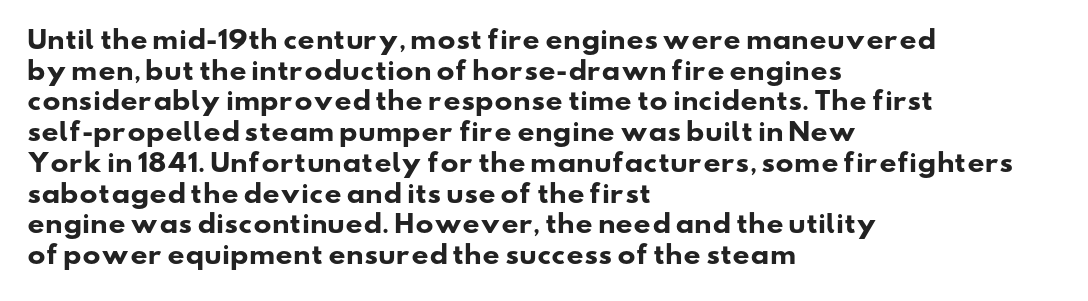
The image shows 24 px bold type; set left-aligned, normal line spacing (1.28x), normal letter spacing, not underlined.
